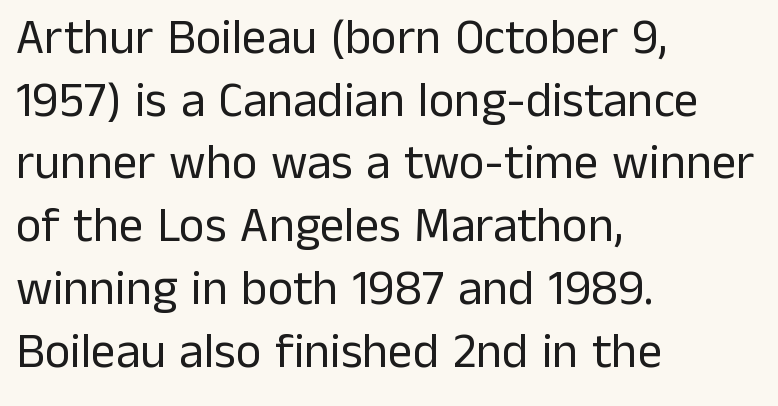
{"serif": "no", "italic": "no", "bold": "no", "weight": "regular", "width": "normal", "stroke_contrast": "low", "x_height": "medium", "monospaced": "no", "underline": "no", "align": "left", "line_spacing": "normal", "line_spacing_ratio": 1.28, "letter_spacing": "normal", "letter_spacing_em": 0.0, "glyph_px": 49}
